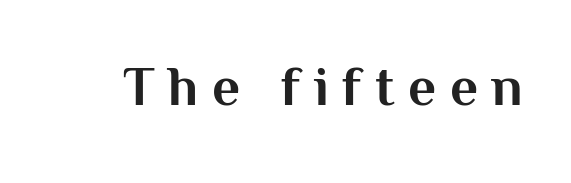
{"serif": "no", "italic": "no", "bold": "yes", "weight": "bold", "width": "normal", "stroke_contrast": "medium", "x_height": "medium", "monospaced": "no", "underline": "no", "letter_spacing": "wide", "letter_spacing_em": 0.25, "glyph_px": 55}
